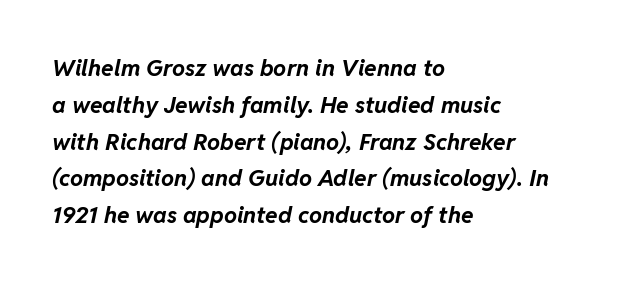
Q: Is the text bold? A: Yes.
Q: Is the text italic (slanted)? A: Yes, it leans right by about 11 degrees.
Q: Is the text underlined? A: No.
Q: How is the paragraph aligned? A: Left-aligned.
Q: Is the spacing between letters normal or unusually wide? A: Normal.
Q: Is the spacing between lines tight, normal or loose? A: Normal.
